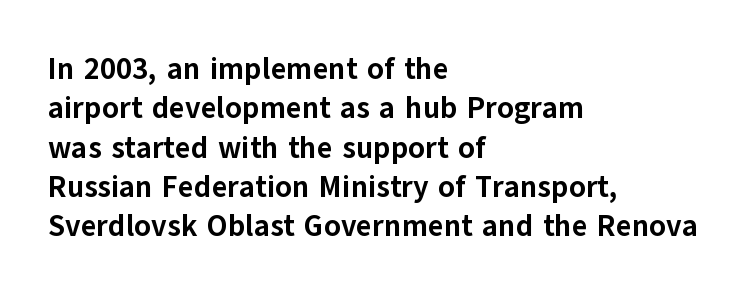
The image shows 30 px bold sans-serif type, upright; set left-aligned, normal line spacing (1.31x), normal letter spacing, not underlined; low stroke contrast and a medium x-height.
